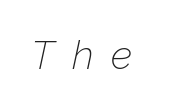
Q: Is the text bold? A: No.
Q: Is the text italic (slanted)? A: Yes, it leans right by about 12 degrees.
Q: Is the text underlined? A: No.
Q: Is the spacing between letters normal or unusually wide? A: Unusually wide.
Q: Width (condensed, normal, or wide)? A: Normal.
Q: Stroke contrast? A: Low.
Q: x-height? A: Medium.
Q: Monospaced? A: No.
